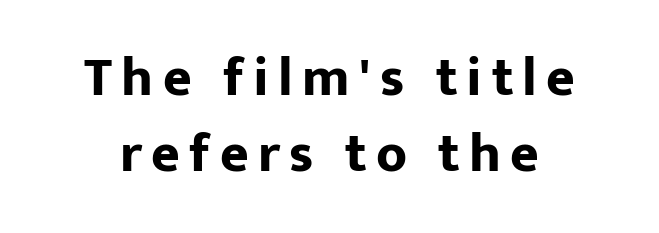
Q: Is the text bold? A: Yes.
Q: Is the text italic (slanted)? A: No, it is upright.
Q: Is the typeface a serif or a sans-serif typeface? A: Sans-serif.
Q: Is the text underlined? A: No.
Q: How is the paragraph aligned? A: Centered.
Q: Is the spacing between lines tight, normal or loose? A: Normal.
Q: Width (condensed, normal, or wide)? A: Normal.
Q: Stroke contrast? A: Low.
Q: x-height? A: Medium.
Q: Monospaced? A: No.
